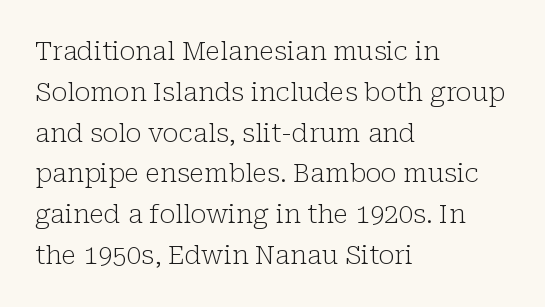
{"italic": "no", "bold": "no", "underline": "no", "align": "left", "line_spacing": "normal", "line_spacing_ratio": 1.57, "letter_spacing": "normal", "letter_spacing_em": 0.0, "glyph_px": 26}
